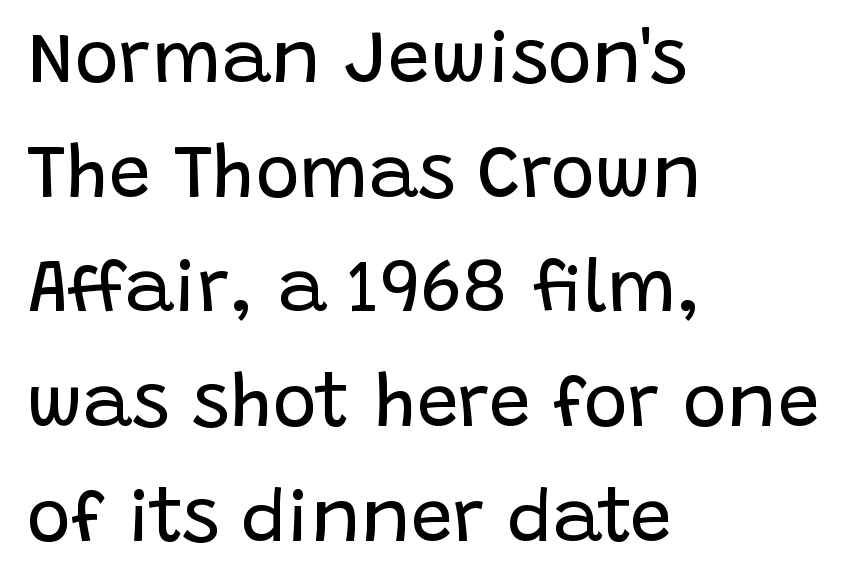
{"serif": "no", "italic": "no", "bold": "no", "weight": "regular", "width": "normal", "stroke_contrast": "low", "x_height": "large", "monospaced": "no", "underline": "no", "align": "left", "line_spacing": "normal", "line_spacing_ratio": 1.53, "letter_spacing": "normal", "letter_spacing_em": 0.0, "glyph_px": 75}
